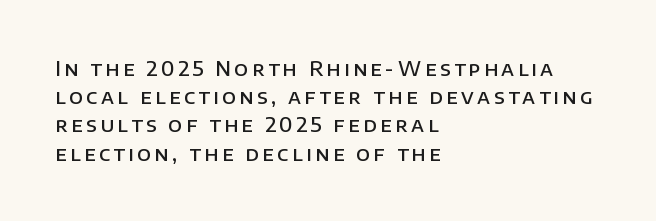
{"italic": "no", "bold": "semi", "underline": "no", "align": "left", "line_spacing": "normal", "line_spacing_ratio": 1.41, "glyph_px": 20}
